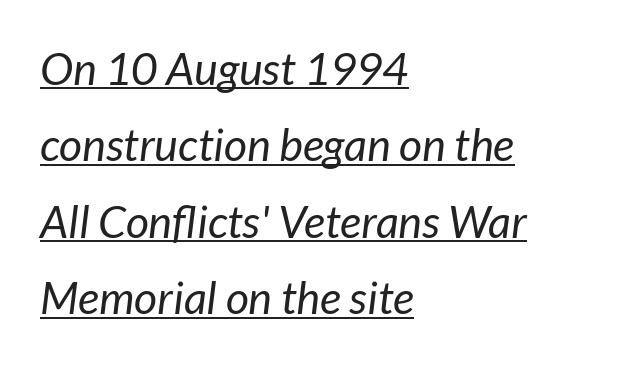
{"italic": "yes", "lean": "right", "slant_degrees": 7, "bold": "no", "weight": "regular", "width": "normal", "stroke_contrast": "low", "x_height": "medium", "monospaced": "no", "underline": "yes", "align": "left", "line_spacing": "normal", "line_spacing_ratio": 1.7, "letter_spacing": "normal", "letter_spacing_em": 0.0, "glyph_px": 45}
